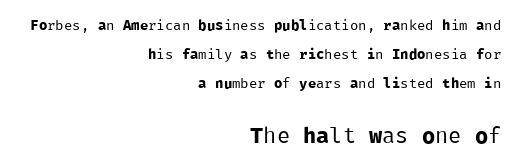
Q: Is the text bold? A: No.
Q: Is the text italic (slanted)? A: No, it is upright.
Q: Is the text underlined? A: No.
Q: How is the paragraph aligned? A: Right-aligned.
Q: Is the spacing between letters normal or unusually wide? A: Normal.
Q: Is the spacing between lines tight, normal or loose? A: Loose.
Q: Which block of text is set in a larger size, the first (top) or the second (bottom)? A: The second (bottom) one.
